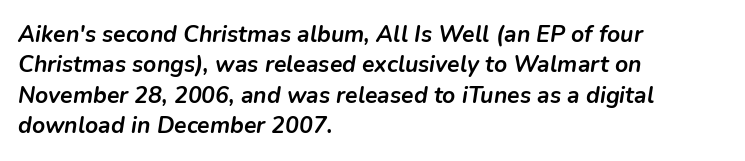
Q: Is the text bold? A: Yes.
Q: Is the text italic (slanted)? A: Yes, it leans right by about 9 degrees.
Q: Is the text underlined? A: No.
Q: How is the paragraph aligned? A: Left-aligned.
Q: Is the spacing between letters normal or unusually wide? A: Normal.
Q: Is the spacing between lines tight, normal or loose? A: Normal.
